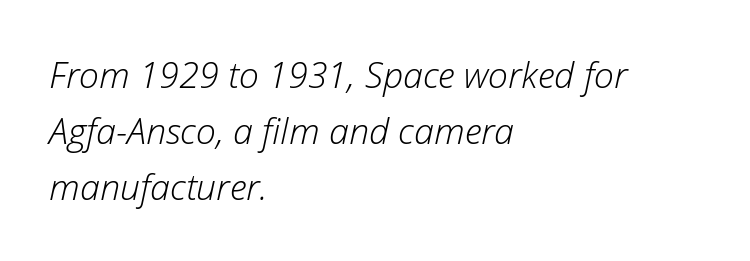
The image shows 36 px light type, italic (leaning right); set left-aligned, normal line spacing (1.56x), normal letter spacing, not underlined; low stroke contrast and a medium x-height.
